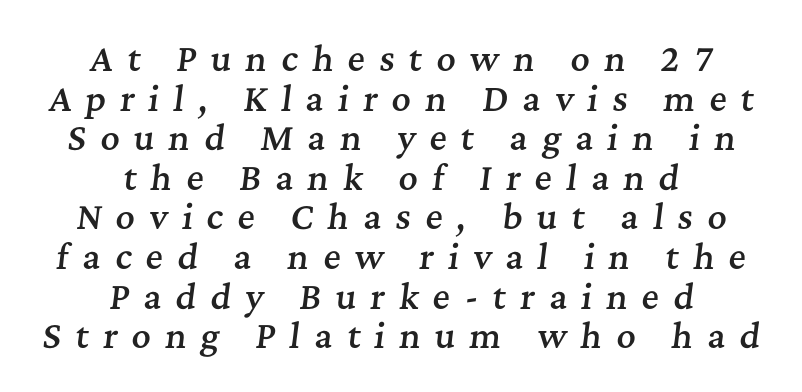
The font is running at a semibold setting, under full bold. Do the characters align in a grid? No, the font is proportional. Italic: yes, the glyphs are oblique. Is this a sans? No — the strokes have serifs.
